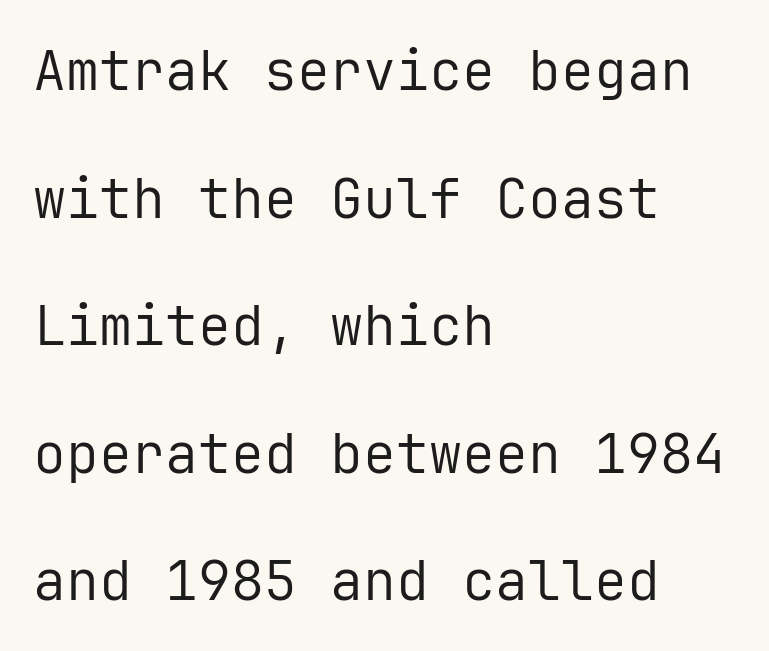
The image shows 55 px regular-weight sans-serif type, upright, monospaced; set left-aligned, loose line spacing (2.32x), normal letter spacing, not underlined; low stroke contrast and a medium x-height.
